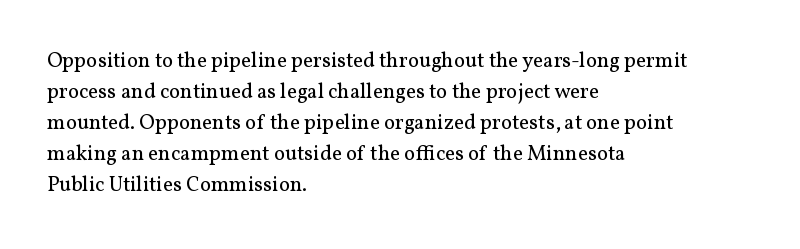
{"italic": "no", "bold": "no", "underline": "no", "align": "left", "line_spacing": "normal", "line_spacing_ratio": 1.48, "letter_spacing": "normal", "letter_spacing_em": 0.0, "glyph_px": 21}
